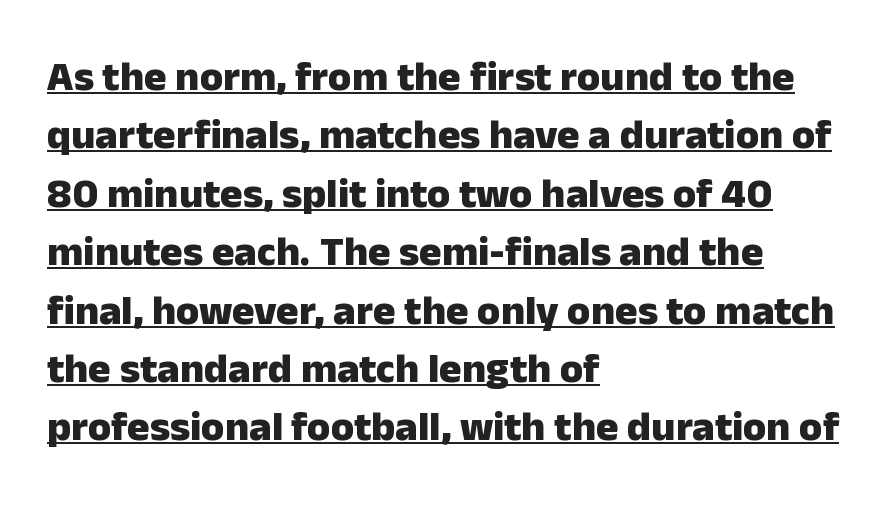
{"serif": "no", "italic": "no", "bold": "yes", "weight": "heavy", "width": "normal", "stroke_contrast": "low", "x_height": "medium", "monospaced": "no", "underline": "yes", "align": "left", "line_spacing": "normal", "line_spacing_ratio": 1.39, "letter_spacing": "normal", "letter_spacing_em": 0.0, "glyph_px": 42}
